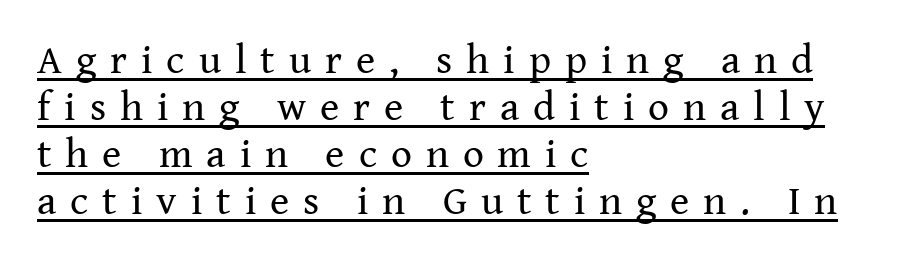
The image shows 41 px regular-weight serif type, upright; set left-aligned, tight line spacing (1.15x), unusually wide letter spacing (+0.34 em), underlined; medium stroke contrast and a medium x-height.
